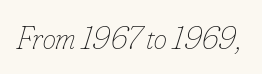
Is the type slanted? Yes — the strokes lean at a clear angle. Looks like regular typesetting: each glyph gets only the width it needs. Students, note that the glyphs here touch the page at normal intervals. Plain, unruled lines of type.
